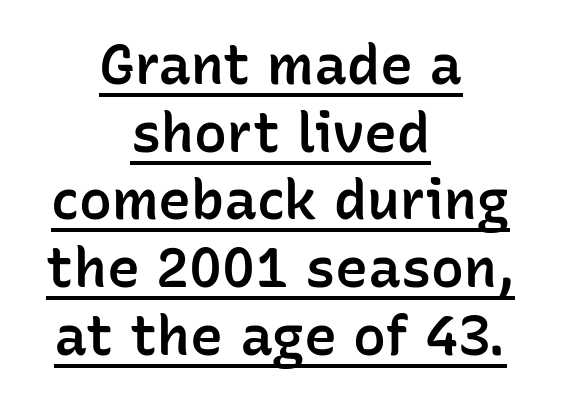
The image shows 55 px semibold sans-serif type, upright; set centered, line spacing 1.23x, normal letter spacing, underlined; low stroke contrast and a medium x-height.
